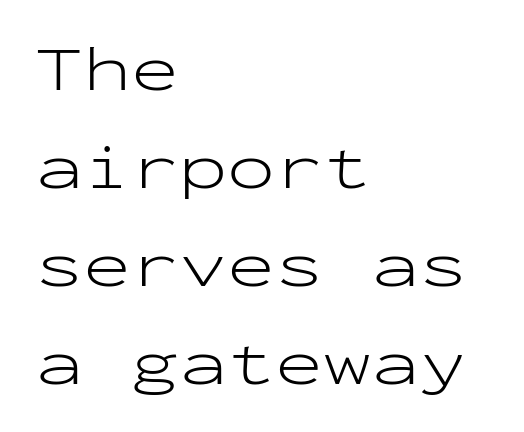
{"serif": "no", "italic": "no", "bold": "no", "weight": "light", "width": "wide", "stroke_contrast": "low", "x_height": "medium", "monospaced": "yes", "underline": "no", "align": "left", "line_spacing": "normal", "line_spacing_ratio": 1.53, "letter_spacing": "normal", "letter_spacing_em": 0.0, "glyph_px": 64}
